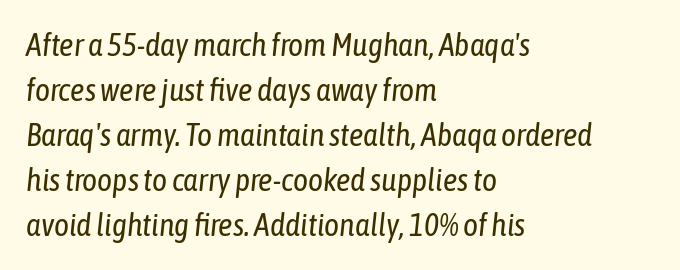
Is the block centered? No — it sits flush against the left margin. Lines of text with bare space underneath. Would a proofreader flag this as italicized? Yes. If you measured baseline to baseline, you'd find a middling distance.
